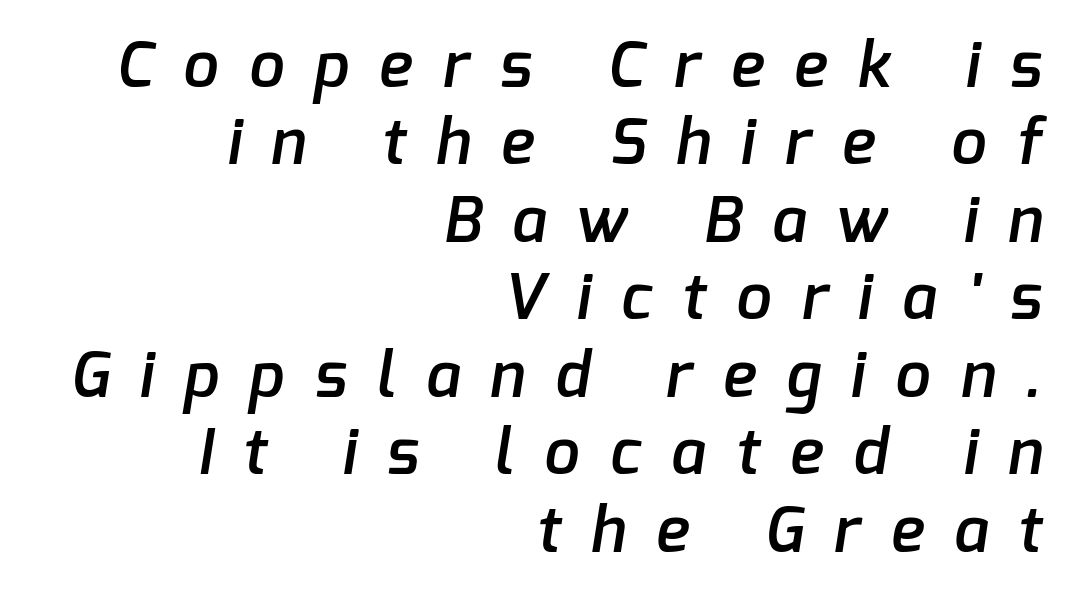
Q: Is the text bold? A: Semi-bold.
Q: Is the typeface a serif or a sans-serif typeface? A: Sans-serif.
Q: Is the text underlined? A: No.
Q: How is the paragraph aligned? A: Right-aligned.
Q: Is the spacing between letters normal or unusually wide? A: Unusually wide.
Q: Width (condensed, normal, or wide)? A: Normal.
Q: Stroke contrast? A: Low.
Q: x-height? A: Medium.
Q: Monospaced? A: No.
